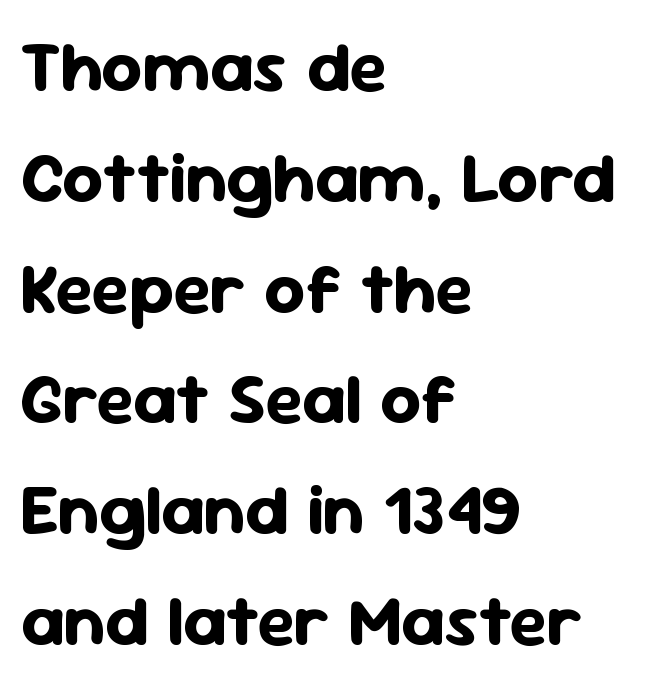
The baseline area is clear. The axis of the letterforms is exactly vertical. Regarding leading, the lines here are spaced in the standard way. The strokes are fattened all the way to bold. This rendering leaves character spacing at its baseline value.
